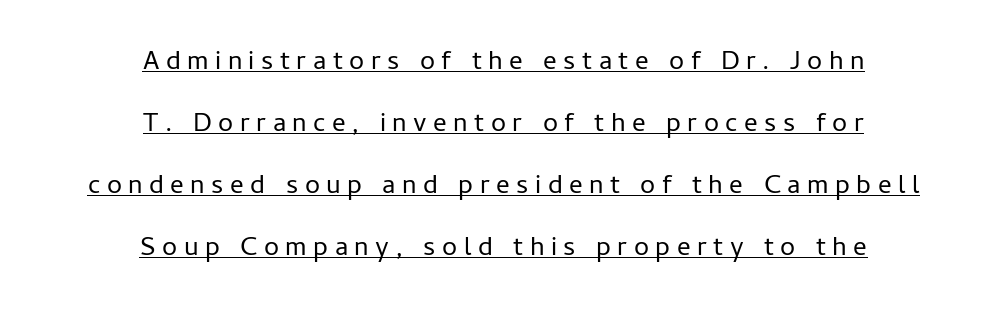
Every character sits straight up, as roman type does. Does extra space separate the letters? Yes, quite a lot of it. Is there much room between lines? Yes — plenty of vertical air separates them. The sample's only ornament is a line tracing under the words. Neither beginnings nor endings align; midpoints do. Letters have the restrained weight of plain body copy at most.
